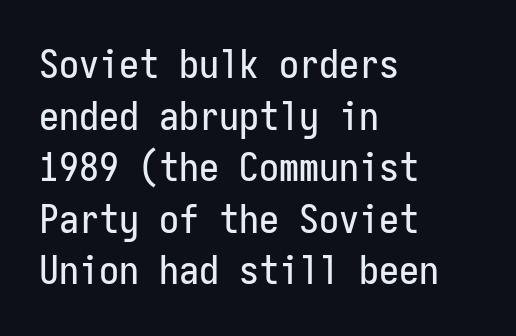
{"serif": "no", "italic": "no", "width": "condensed", "stroke_contrast": "low", "x_height": "medium", "monospaced": "yes", "underline": "no", "align": "left", "line_spacing": "normal", "line_spacing_ratio": 1.29, "letter_spacing": "normal", "letter_spacing_em": 0.0, "glyph_px": 40}
